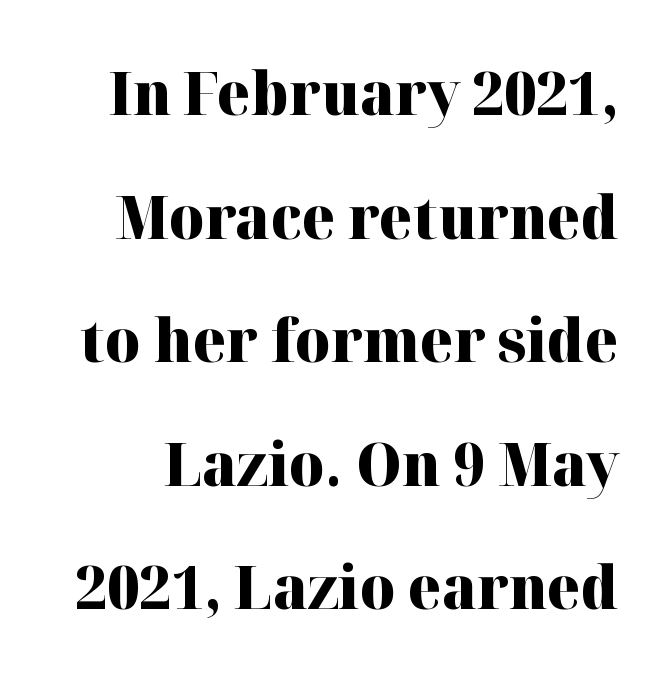
{"serif": "yes", "italic": "no", "bold": "yes", "weight": "heavy", "width": "normal", "stroke_contrast": "high", "x_height": "medium", "monospaced": "no", "underline": "no", "line_spacing": "loose", "line_spacing_ratio": 2.06, "letter_spacing": "normal", "letter_spacing_em": 0.0, "glyph_px": 60}
